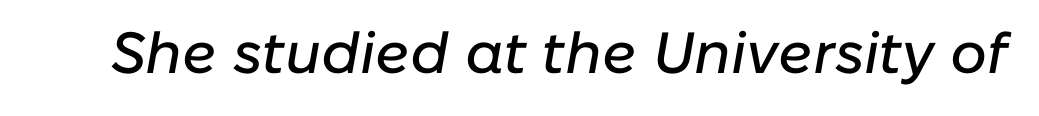
Descenders hang freely into open space. Tracking here is standard; glyphs follow each other at the usual distance. These lines are rendered in a variable-pitch font. If you drew a line through each stem, it would be angled.
